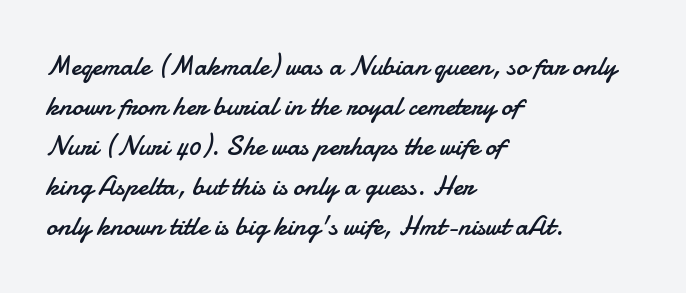
The rendering uses natural spacing where letterforms have individual widths. Students, note that the glyphs here touch the page at normal intervals. One-word summary of the alignment: left. Plain, unruled lines of type. If you measured baseline to baseline, you'd find a middling distance.
